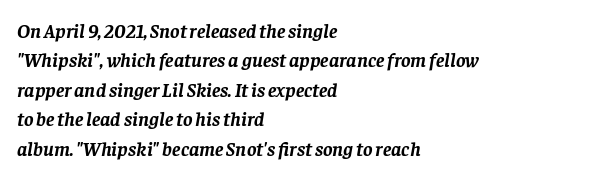
No word sits above an underline. Notice how descenders clear the ascenders below comfortably — that's standard leading. The typography opts for an oblique posture over an upright one. In terms of weight, the rendering is a true, heavy bold. Characters follow at the spacing the type designer built in. Reading down the block, your eye returns to a fixed left position each line.
